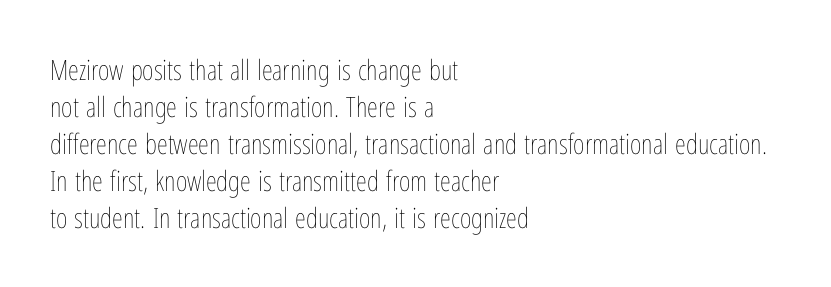
{"italic": "no", "bold": "no", "weight": "thin", "width": "condensed", "stroke_contrast": "low", "x_height": "medium", "monospaced": "no", "underline": "no", "align": "left", "line_spacing": "normal", "line_spacing_ratio": 1.32, "letter_spacing": "normal", "letter_spacing_em": 0.0, "glyph_px": 28}
